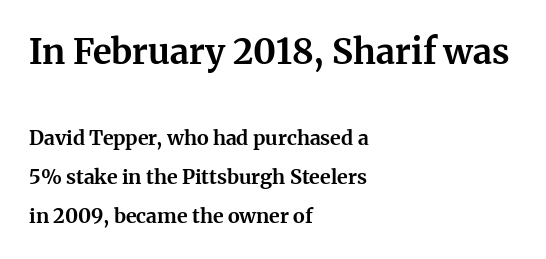
Inter-character spacing is left at the font's built-in metrics. In terms of weight, the rendering is a true, heavy bold. The lines are spread far apart with generous leading. If you squint, the top block still reads clearly — it's the larger of the two.
